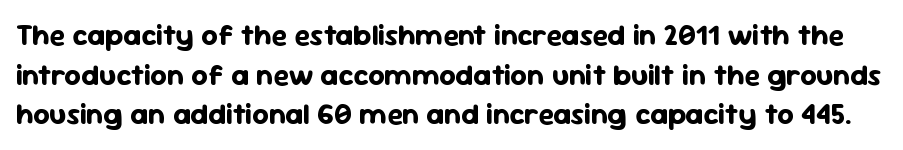
Q: Is the text bold? A: Yes.
Q: Is the text italic (slanted)? A: No, it is upright.
Q: Is the typeface a serif or a sans-serif typeface? A: Sans-serif.
Q: Is the text underlined? A: No.
Q: Is the spacing between letters normal or unusually wide? A: Normal.
Q: Is the spacing between lines tight, normal or loose? A: Normal.
Q: Width (condensed, normal, or wide)? A: Normal.
Q: Stroke contrast? A: Low.
Q: x-height? A: Medium.
Q: Monospaced? A: No.
